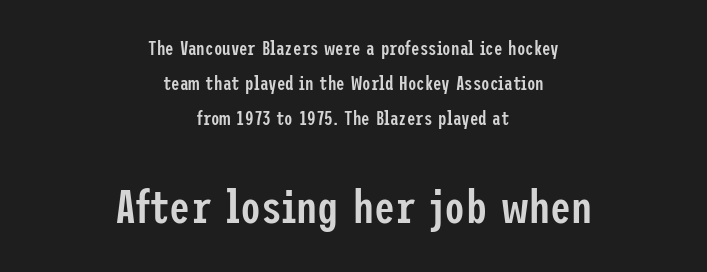
Q: Is the text bold? A: Semi-bold.
Q: Is the text italic (slanted)? A: No, it is upright.
Q: Is the typeface a serif or a sans-serif typeface? A: Sans-serif.
Q: Is the text underlined? A: No.
Q: How is the paragraph aligned? A: Centered.
Q: Is the spacing between letters normal or unusually wide? A: Normal.
Q: Which block of text is set in a larger size, the first (top) or the second (bottom)? A: The second (bottom) one.
Q: Width (condensed, normal, or wide)? A: Condensed.
Q: Stroke contrast? A: Low.
Q: x-height? A: Medium.
